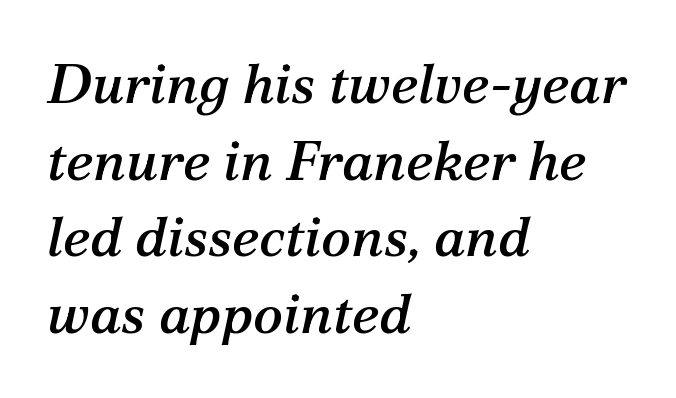
Q: Is the text italic (slanted)? A: Yes, it leans right by about 12 degrees.
Q: Is the typeface a serif or a sans-serif typeface? A: Serif.
Q: Is the text underlined? A: No.
Q: How is the paragraph aligned? A: Left-aligned.
Q: Is the spacing between letters normal or unusually wide? A: Normal.
Q: Is the spacing between lines tight, normal or loose? A: Normal.
Q: Width (condensed, normal, or wide)? A: Normal.
Q: Stroke contrast? A: Medium.
Q: x-height? A: Medium.
Q: Monospaced? A: No.
